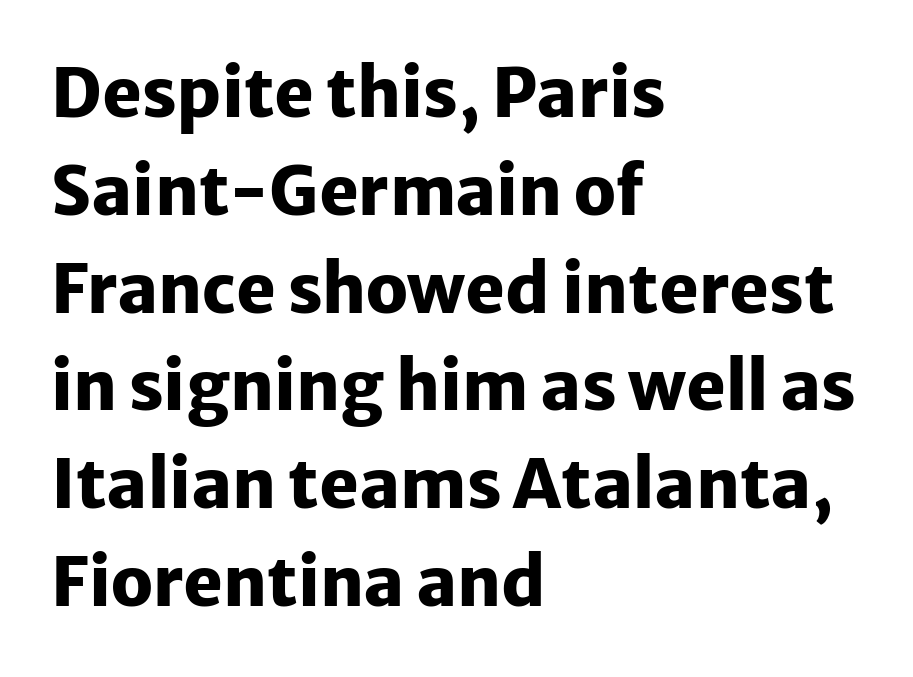
The text block is weighted toward the left margin, trailing off unevenly rightward. The designer left line spacing at the default. Lines of text with bare space underneath. The letters carry no serifs — their stems end cleanly without finishing strokes. The lettering holds an erect, upright posture throughout.
